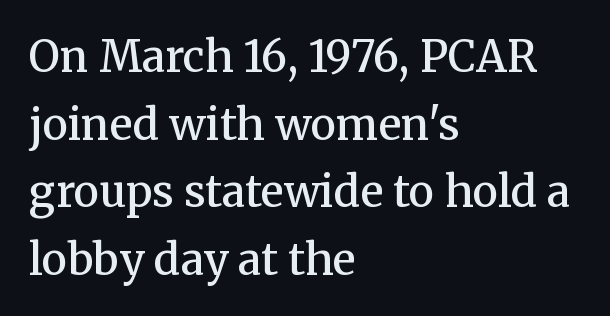
The image shows 43 px semibold serif type, upright; set left-aligned, normal line spacing (1.57x), normal letter spacing, not underlined; medium stroke contrast and a medium x-height.
